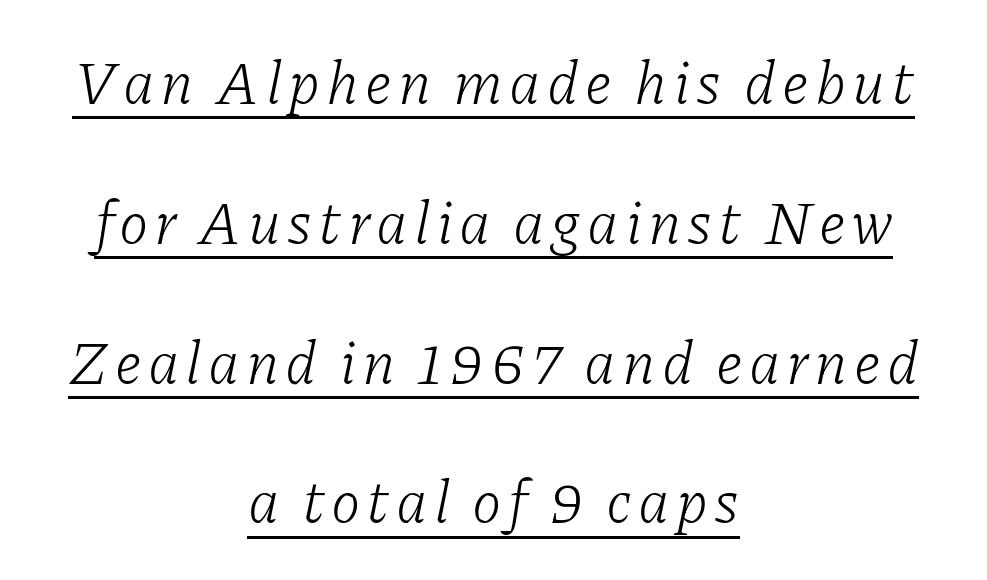
{"serif": "yes", "italic": "yes", "lean": "right", "slant_degrees": 11, "bold": "no", "weight": "light", "width": "normal", "stroke_contrast": "low", "x_height": "medium", "monospaced": "no", "underline": "yes", "align": "center", "line_spacing": "loose", "line_spacing_ratio": 2.33, "glyph_px": 60}
